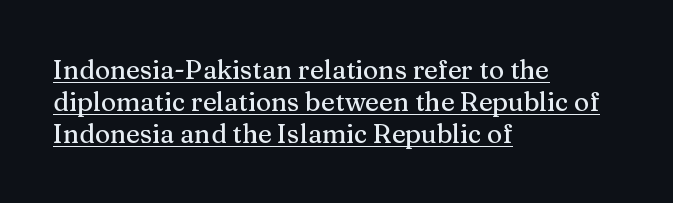
Q: Is the text italic (slanted)? A: No, it is upright.
Q: Is the text underlined? A: Yes.
Q: How is the paragraph aligned? A: Left-aligned.
Q: Is the spacing between letters normal or unusually wide? A: Normal.
